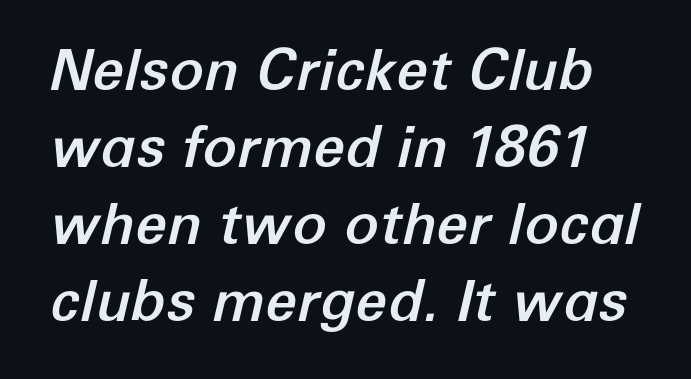
{"italic": "yes", "lean": "right", "slant_degrees": 12, "width": "normal", "stroke_contrast": "low", "x_height": "medium", "monospaced": "no", "underline": "no", "line_spacing": "normal", "line_spacing_ratio": 1.35, "letter_spacing": "normal", "letter_spacing_em": 0.0, "glyph_px": 57}
